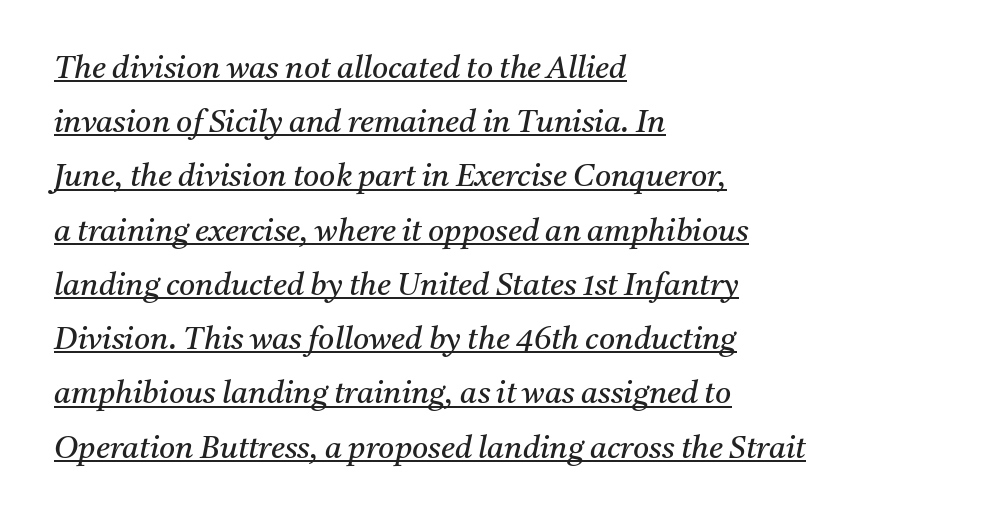
The image shows 31 px regular-weight serif type, italic (leaning right); set left-aligned, line spacing 1.75x, normal letter spacing, underlined; medium stroke contrast and a medium x-height.
